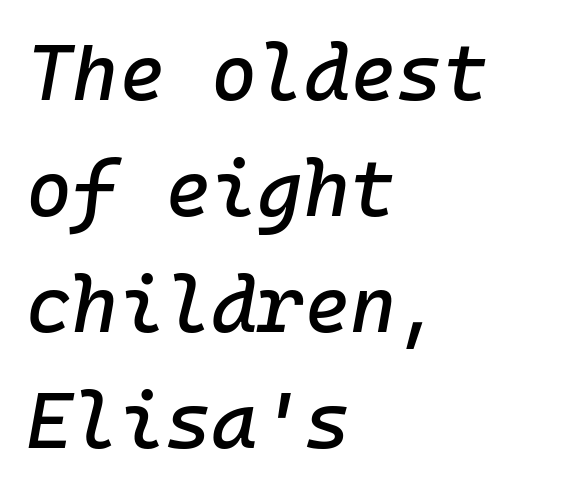
The image shows 79 px text type, italic (leaning right), monospaced; set left-aligned, normal line spacing (1.47x), normal letter spacing, not underlined; low stroke contrast and a medium x-height.
